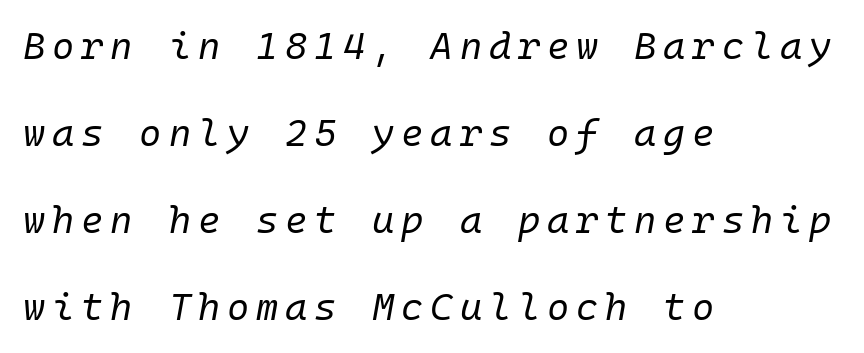
Check the space under the baseline: it is left empty. The whole block is typeset with a tilt. The rag falls on the right side of this text block. Stems here are at most as thick as an everyday book face. Summary of vertical rhythm: relaxed, with wide interline spacing. The rendering uses typewriter-style spacing with identical character cells.
